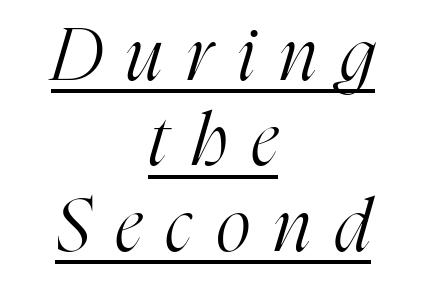
Q: Is the text bold? A: No.
Q: Is the text italic (slanted)? A: Yes, it leans right by about 16 degrees.
Q: Is the typeface a serif or a sans-serif typeface? A: Serif.
Q: Is the text underlined? A: Yes.
Q: How is the paragraph aligned? A: Centered.
Q: Is the spacing between letters normal or unusually wide? A: Unusually wide.
Q: Width (condensed, normal, or wide)? A: Condensed.
Q: Stroke contrast? A: High.
Q: x-height? A: Medium.
Q: Monospaced? A: No.
